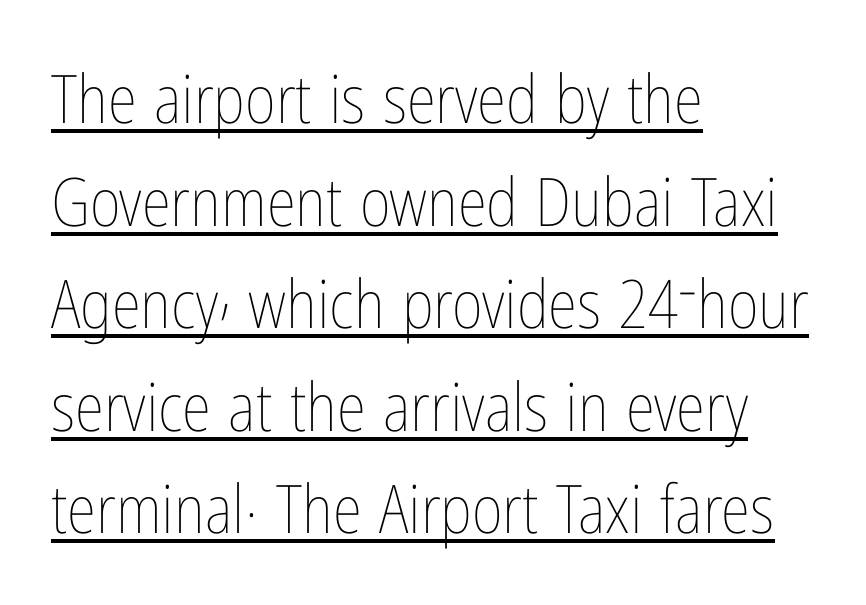
These lines are rendered in a variable-pitch font. Reading down the block, your eye returns to a fixed left position each line. Ascenders rise straight up at ninety degrees. Between one letter and the next there's only the usual sliver of space. The vertical gap from one line to the next is medium. The face looks like a standard text weight, possibly lighter.
